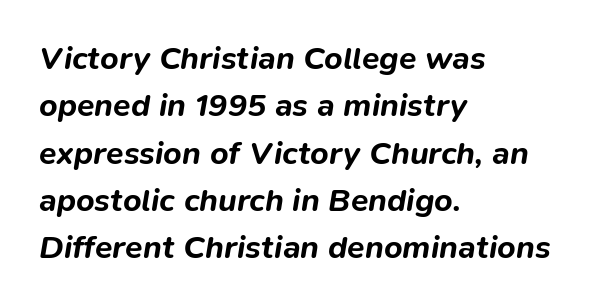
{"italic": "yes", "lean": "right", "slant_degrees": 9, "bold": "yes", "weight": "bold", "width": "normal", "stroke_contrast": "low", "x_height": "medium", "monospaced": "no", "underline": "no", "align": "left", "line_spacing": "normal", "line_spacing_ratio": 1.48, "letter_spacing": "normal", "letter_spacing_em": 0.0, "glyph_px": 32}
